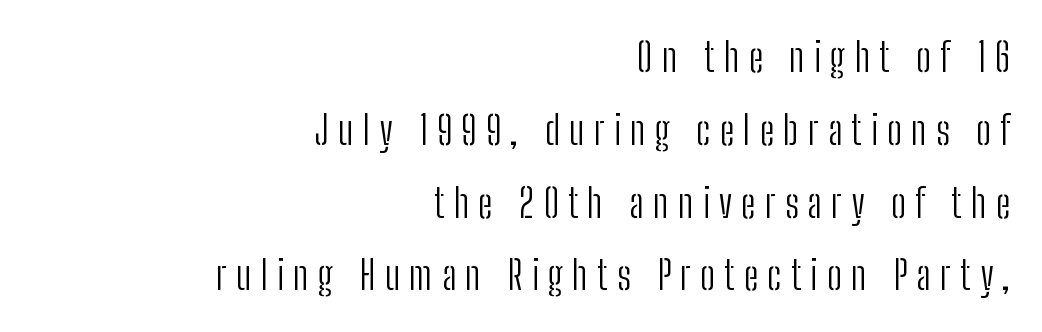
Q: Is the text bold? A: No.
Q: Is the text italic (slanted)? A: No, it is upright.
Q: Is the typeface a serif or a sans-serif typeface? A: Sans-serif.
Q: Is the text underlined? A: No.
Q: How is the paragraph aligned? A: Right-aligned.
Q: Is the spacing between letters normal or unusually wide? A: Unusually wide.
Q: Width (condensed, normal, or wide)? A: Condensed.
Q: Stroke contrast? A: Low.
Q: x-height? A: Medium.
Q: Monospaced? A: No.
